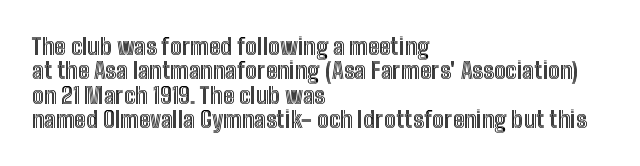
{"italic": "no", "underline": "no", "align": "left", "line_spacing": "tight", "line_spacing_ratio": 1.06, "letter_spacing": "normal", "letter_spacing_em": 0.0, "glyph_px": 23}
